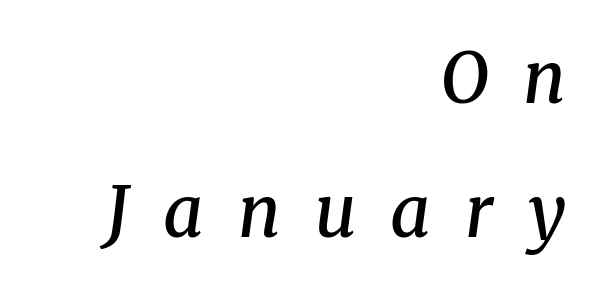
{"serif": "yes", "italic": "yes", "lean": "right", "slant_degrees": 8, "bold": "semi", "weight": "semibold", "width": "normal", "stroke_contrast": "medium", "x_height": "medium", "monospaced": "no", "underline": "no", "align": "right", "line_spacing": "loose", "line_spacing_ratio": 1.91, "letter_spacing": "wide", "letter_spacing_em": 0.49, "glyph_px": 70}
